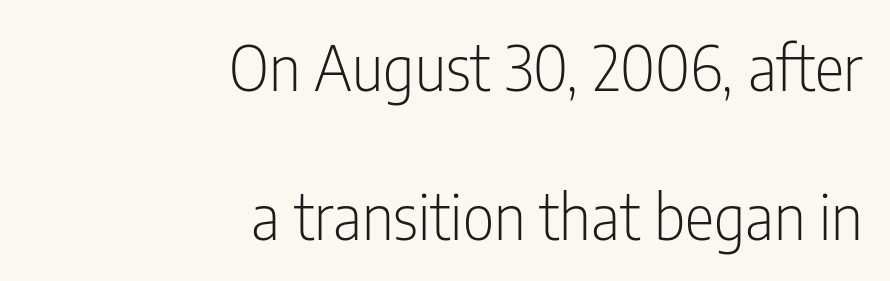
Classification — sans serif. The letters advance in unequal steps, a hallmark of proportional type. Is there any slant? The stems are plumb. Descenders hang freely into open space. Line spacing here is loose. The characters are drawn with everyday or finer stroke widths.
